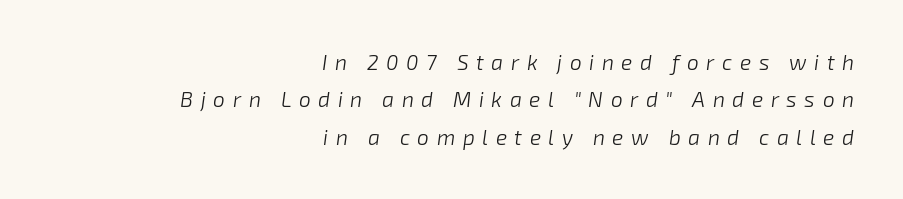
Compared with a typical body face, this is equally light or lighter still. Students, note that the glyphs here are deliberately spaced far apart. The words here are not underlined. The text block is weighted toward the right margin, trailing off unevenly leftward. Quick note: italic.
